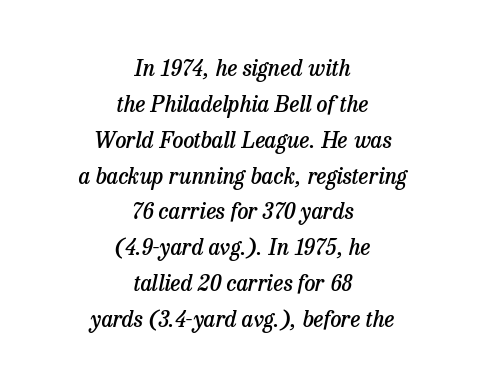
{"italic": "yes", "lean": "right", "slant_degrees": 13, "bold": "semi", "underline": "no", "align": "center", "line_spacing": "normal", "line_spacing_ratio": 1.63, "letter_spacing": "normal", "letter_spacing_em": 0.0, "glyph_px": 22}
